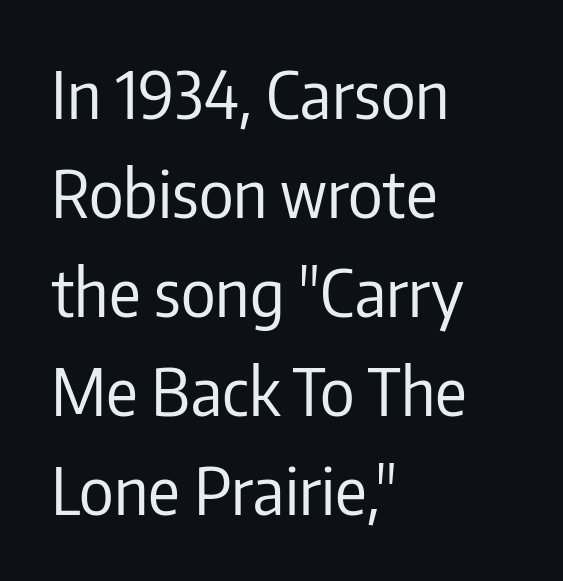
The image shows 66 px regular-weight, condensed sans-serif type, upright; set left-aligned, normal line spacing (1.5x), normal letter spacing, not underlined; low stroke contrast and a medium x-height.
